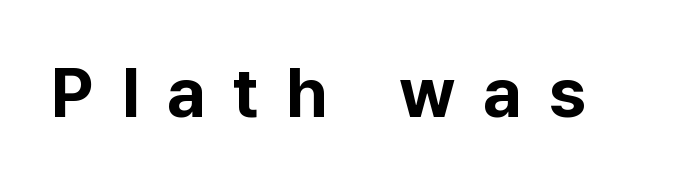
The image shows 69 px bold sans-serif type, upright; set unusually wide letter spacing (+0.4 em), not underlined; low stroke contrast and a medium x-height.
